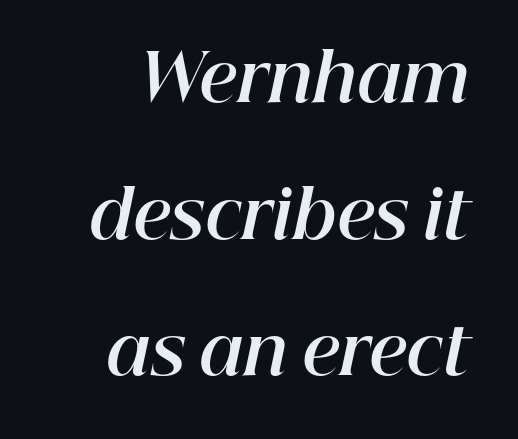
Q: Is the text bold? A: Yes.
Q: Is the text italic (slanted)? A: Yes, it leans right by about 12 degrees.
Q: Is the text underlined? A: No.
Q: Is the spacing between letters normal or unusually wide? A: Normal.
Q: Is the spacing between lines tight, normal or loose? A: Loose.
Q: Width (condensed, normal, or wide)? A: Normal.
Q: Stroke contrast? A: High.
Q: x-height? A: Medium.
Q: Monospaced? A: No.
